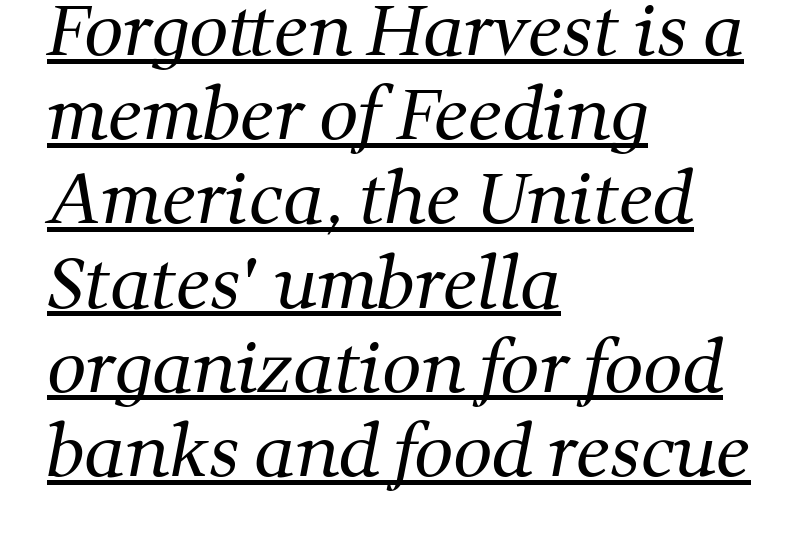
The image shows 69 px regular-weight serif type; set left-aligned, line spacing 1.22x, normal letter spacing, underlined; medium stroke contrast and a medium x-height.
